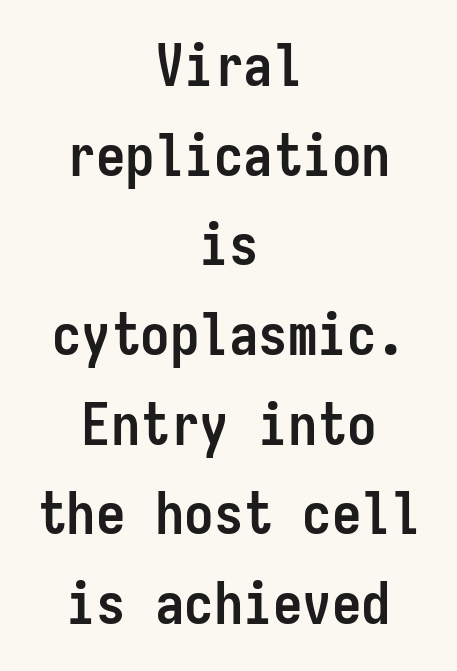
Q: Is the text bold? A: Yes.
Q: Is the text italic (slanted)? A: No, it is upright.
Q: Is the typeface a serif or a sans-serif typeface? A: Sans-serif.
Q: Is the text underlined? A: No.
Q: How is the paragraph aligned? A: Centered.
Q: Is the spacing between letters normal or unusually wide? A: Normal.
Q: Is the spacing between lines tight, normal or loose? A: Normal.
Q: Width (condensed, normal, or wide)? A: Condensed.
Q: Stroke contrast? A: Low.
Q: x-height? A: Medium.
Q: Monospaced? A: Yes.
